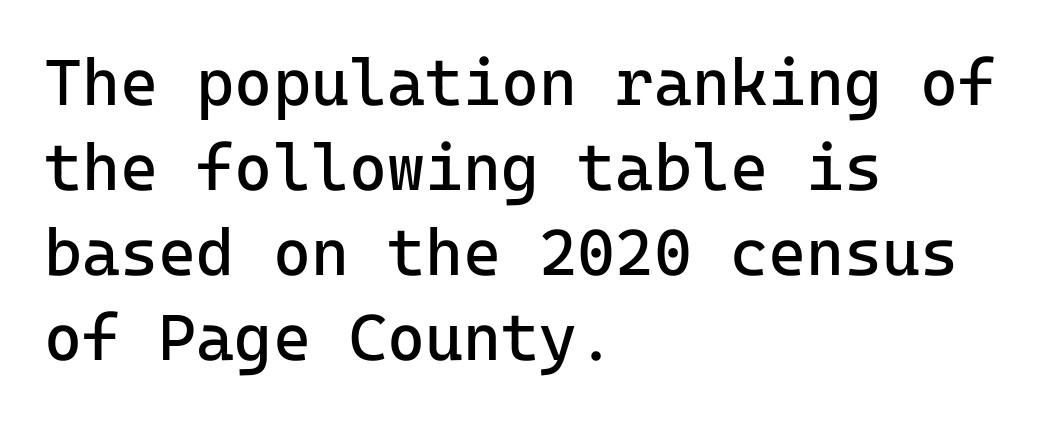
{"serif": "no", "italic": "no", "bold": "no", "weight": "regular", "width": "normal", "stroke_contrast": "low", "x_height": "medium", "monospaced": "yes", "underline": "no", "align": "left", "line_spacing": "normal", "line_spacing_ratio": 1.31, "letter_spacing": "normal", "letter_spacing_em": 0.0, "glyph_px": 65}
